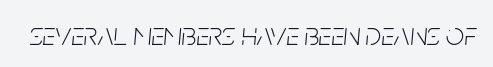
The image shows 32 px light, condensed type, italic (leaning right); set normal letter spacing, not underlined; low stroke contrast and a large x-height.
